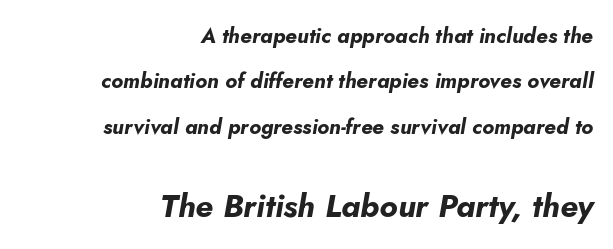
{"italic": "yes", "lean": "right", "slant_degrees": 5, "bold": "yes", "weight": "bold", "width": "normal", "stroke_contrast": "low", "x_height": "small", "monospaced": "no", "underline": "no", "align": "right", "line_spacing": "loose", "line_spacing_ratio": 2.16, "letter_spacing": "normal", "letter_spacing_em": 0.0, "larger_block": "second", "size_ratio": 1.52, "glyph_px": 32}
